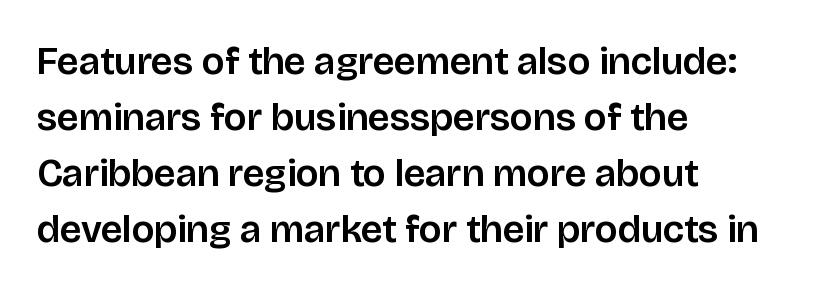
Nope, no serifs anywhere on these letters. Observe the ordinary spacing: letters are neighbours, not strangers. Is the block centered? No — it sits flush against the left margin. Descender tails drop into unmarked territory. Regarding leading, the lines here are spaced in the standard way.
